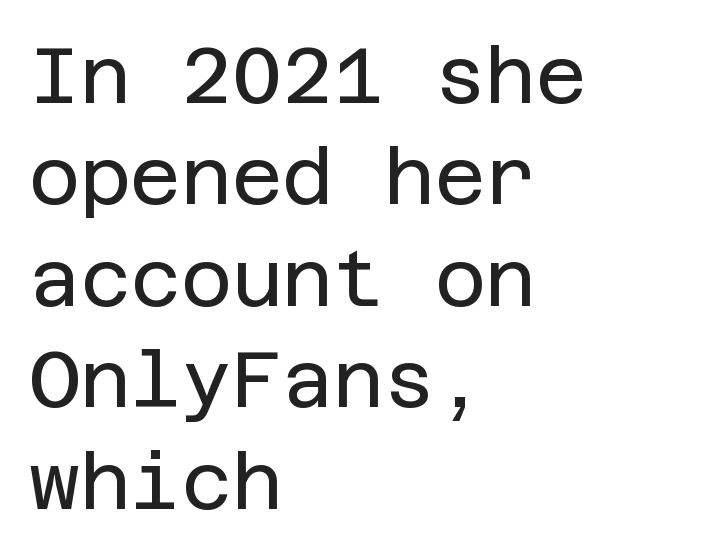
The image shows 78 px regular-weight sans-serif type, upright; set left-aligned, normal line spacing (1.3x), normal letter spacing, not underlined; low stroke contrast and a large x-height.
